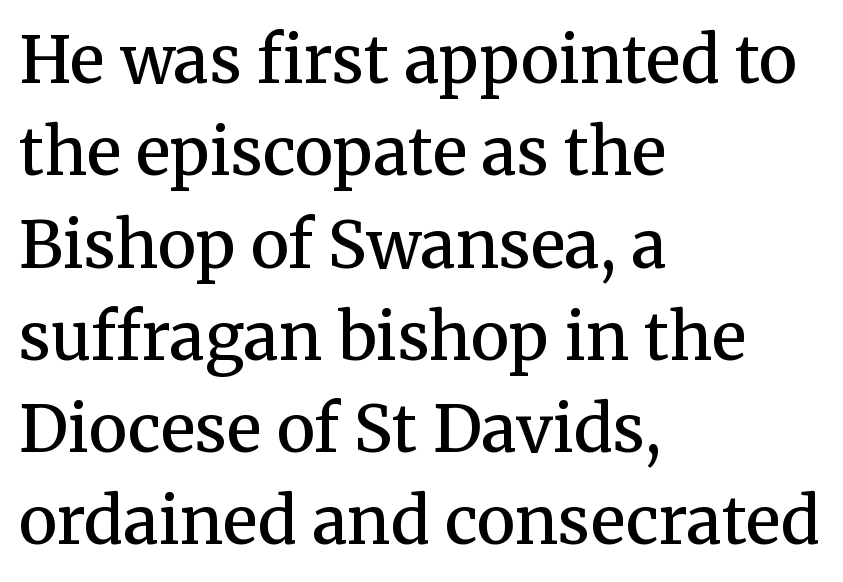
Q: Is the text bold? A: Semi-bold.
Q: Is the text italic (slanted)? A: No, it is upright.
Q: Is the typeface a serif or a sans-serif typeface? A: Serif.
Q: Is the text underlined? A: No.
Q: How is the paragraph aligned? A: Left-aligned.
Q: Is the spacing between letters normal or unusually wide? A: Normal.
Q: Is the spacing between lines tight, normal or loose? A: Normal.
Q: Width (condensed, normal, or wide)? A: Normal.
Q: Stroke contrast? A: Medium.
Q: x-height? A: Medium.
Q: Monospaced? A: No.
